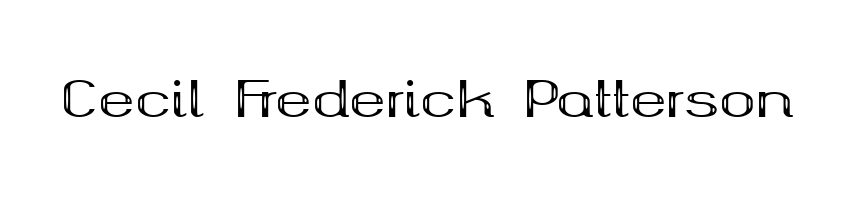
Tracking here is standard; glyphs follow each other at the usual distance. The area under the type is left untouched. Is this a fixed-width face? No — the glyphs have proportional, varying widths. Weight check: bold — yes, fully. The letters carry serifs — small finishing strokes at the ends of their stems. Upright lettering throughout.
